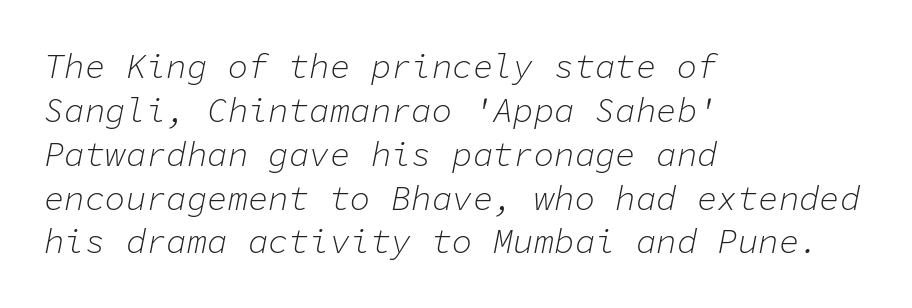
{"italic": "yes", "lean": "right", "slant_degrees": 11, "bold": "no", "weight": "light", "width": "normal", "stroke_contrast": "low", "x_height": "medium", "monospaced": "yes", "underline": "no", "align": "left", "line_spacing": "normal", "line_spacing_ratio": 1.29, "letter_spacing": "normal", "letter_spacing_em": 0.0, "glyph_px": 34}
